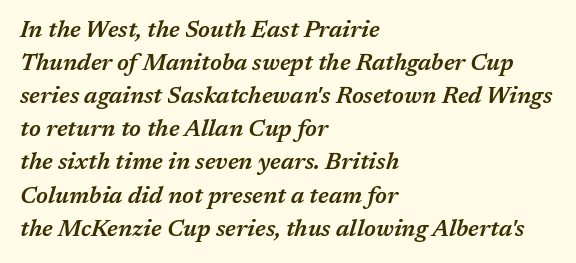
Layout note: lines flush left. The font's italic variant was chosen for this text. Does the leading feel generous? No, just average. The words here are not underlined. The horizontal fit of the characters is conventional and even.
